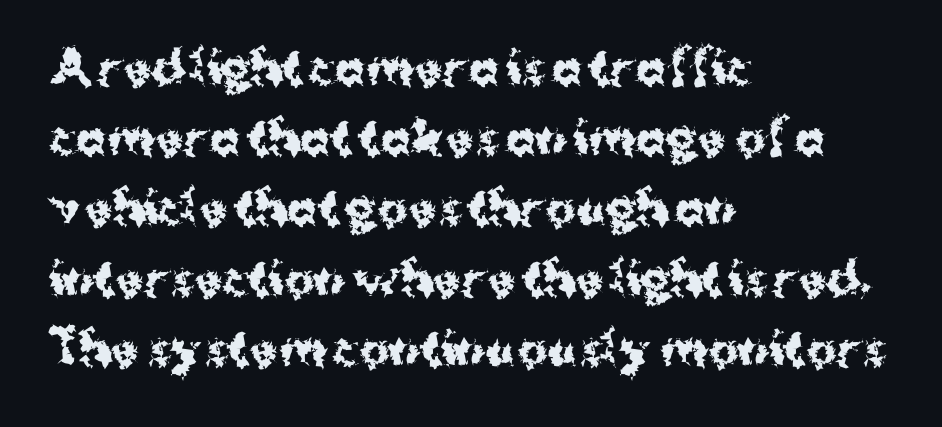
The image shows 45 px bold sans-serif type, upright; set left-aligned, normal line spacing (1.56x), normal letter spacing, not underlined; medium stroke contrast and a medium x-height.
